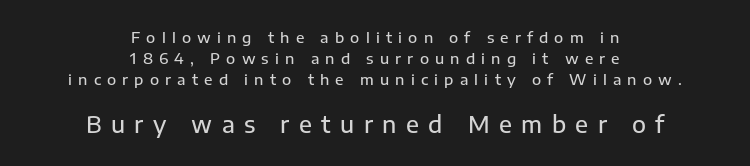
Q: Is the text italic (slanted)? A: No, it is upright.
Q: Is the text underlined? A: No.
Q: How is the paragraph aligned? A: Centered.
Q: Is the spacing between letters normal or unusually wide? A: Unusually wide.
Q: Is the spacing between lines tight, normal or loose? A: Normal.
Q: Which block of text is set in a larger size, the first (top) or the second (bottom)? A: The second (bottom) one.
